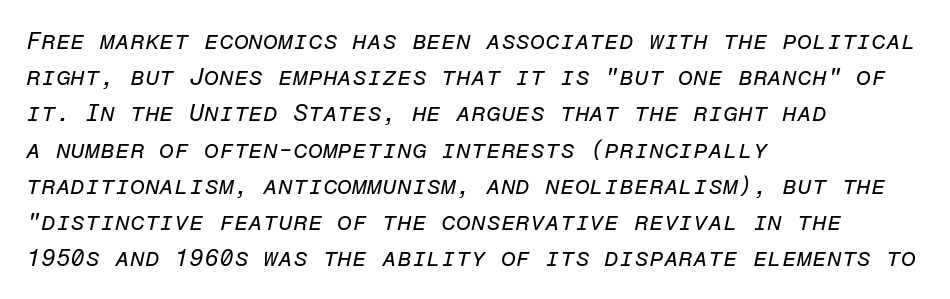
The lettering tilts uniformly, giving the passage an italic look. The rows are spaced the way most documents space them. Stem width sits at or under what a default text font uses. Each row of text sits above clean, open space. You could call the tracking neutral — neither tight nor loose.
